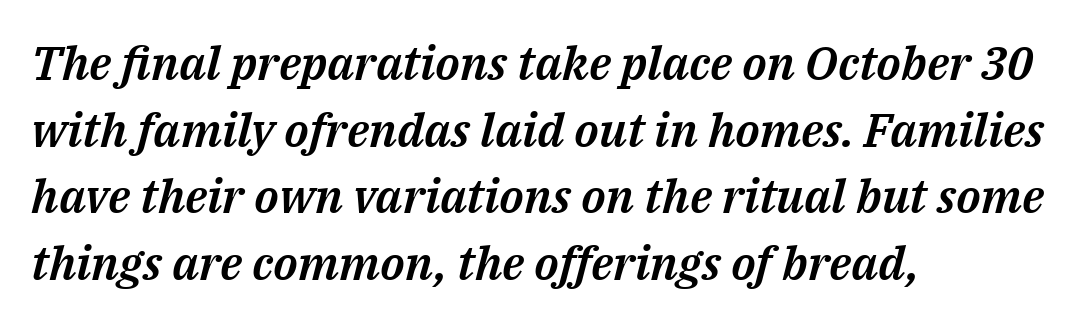
The space beneath each line is pristine and unruled. The rendering anchors every line to the left-hand side. You could call the tracking neutral — neither tight nor loose. Baseline-to-baseline distance is the conventional proportion of letter height.
